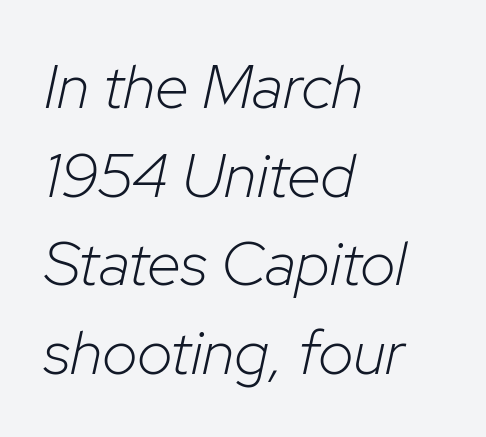
The image shows 62 px light type, italic (leaning right); set left-aligned, normal line spacing (1.43x), normal letter spacing, not underlined; low stroke contrast and a medium x-height.
